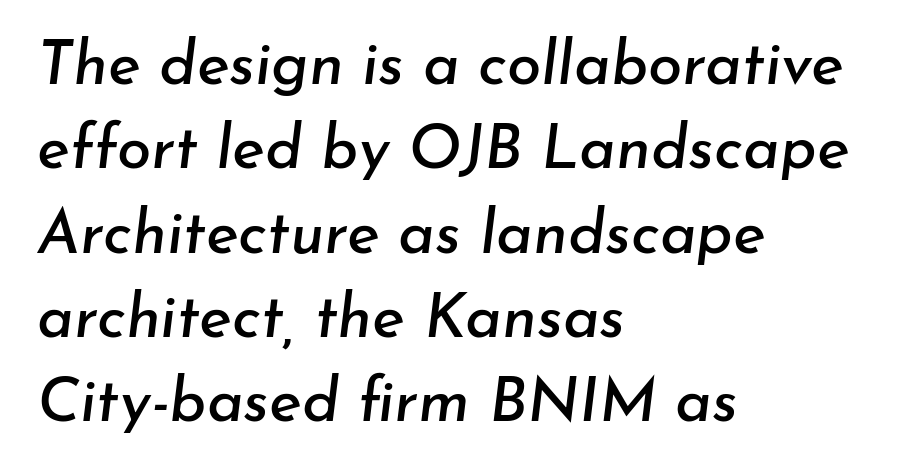
Q: Is the text italic (slanted)? A: Yes, it leans right by about 7 degrees.
Q: Is the text underlined? A: No.
Q: How is the paragraph aligned? A: Left-aligned.
Q: Is the spacing between letters normal or unusually wide? A: Normal.
Q: Is the spacing between lines tight, normal or loose? A: Normal.
Q: Width (condensed, normal, or wide)? A: Normal.
Q: Stroke contrast? A: Low.
Q: x-height? A: Small.
Q: Monospaced? A: No.
